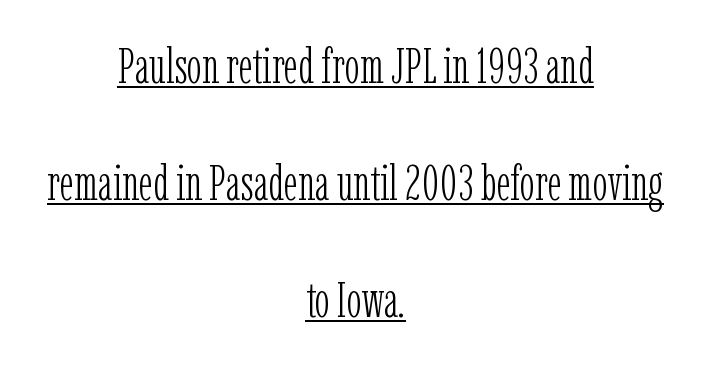
Q: Is the text bold? A: No.
Q: Is the text italic (slanted)? A: No, it is upright.
Q: Is the typeface a serif or a sans-serif typeface? A: Serif.
Q: Is the text underlined? A: Yes.
Q: How is the paragraph aligned? A: Centered.
Q: Is the spacing between letters normal or unusually wide? A: Normal.
Q: Is the spacing between lines tight, normal or loose? A: Loose.
Q: Width (condensed, normal, or wide)? A: Condensed.
Q: Stroke contrast? A: Low.
Q: x-height? A: Medium.
Q: Monospaced? A: No.
